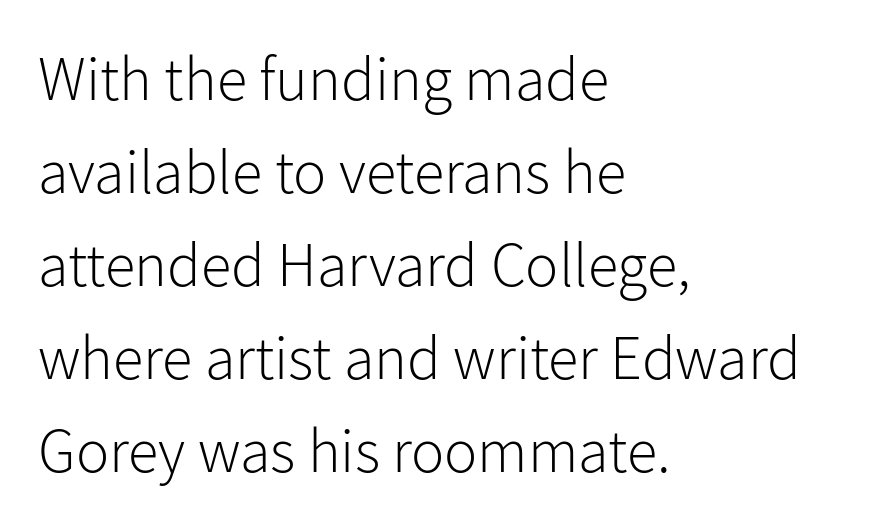
A normal amount of white space separates one row of letters from the next. Note the varied advance widths — an 'i' is clearly narrower than an 'm'. What stands out about the letter spacing? Nothing — it is the standard amount. The lines are quadded left.
